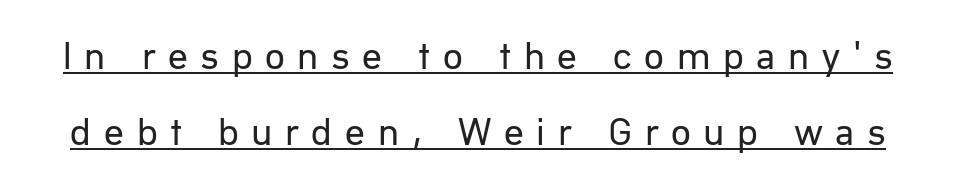
Q: Is the text bold? A: No.
Q: Is the text italic (slanted)? A: No, it is upright.
Q: Is the typeface a serif or a sans-serif typeface? A: Sans-serif.
Q: Is the text underlined? A: Yes.
Q: Is the spacing between letters normal or unusually wide? A: Unusually wide.
Q: Is the spacing between lines tight, normal or loose? A: Loose.
Q: Width (condensed, normal, or wide)? A: Normal.
Q: Stroke contrast? A: Low.
Q: x-height? A: Medium.
Q: Monospaced? A: No.
